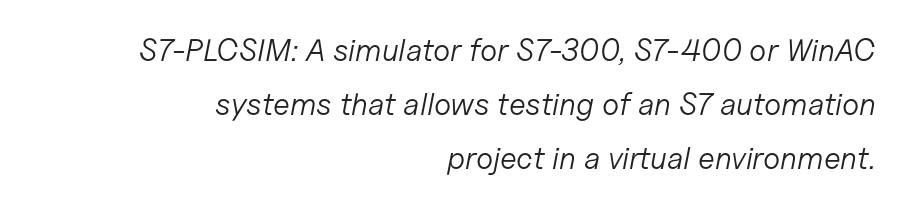
{"italic": "yes", "lean": "right", "slant_degrees": 11, "bold": "no", "weight": "light", "width": "normal", "stroke_contrast": "low", "x_height": "medium", "monospaced": "no", "underline": "no", "align": "right", "line_spacing_ratio": 1.75, "letter_spacing": "normal", "letter_spacing_em": 0.0, "glyph_px": 31}
